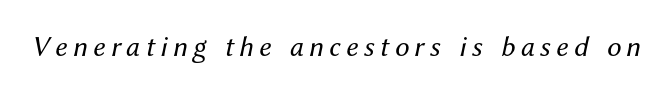
Check under the words: just untouched page. Weight class: somewhere from thin through regular. Characters are canted at an angle relative to the baseline's perpendicular. Do the characters align in a grid? No, the font is proportional.
